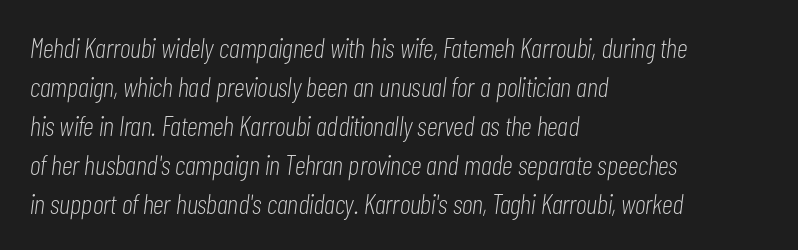
{"italic": "yes", "lean": "right", "slant_degrees": 7, "bold": "no", "weight": "light", "width": "condensed", "stroke_contrast": "low", "x_height": "medium", "monospaced": "no", "underline": "no", "align": "left", "line_spacing": "normal", "line_spacing_ratio": 1.39, "letter_spacing": "normal", "letter_spacing_em": 0.0, "glyph_px": 28}
